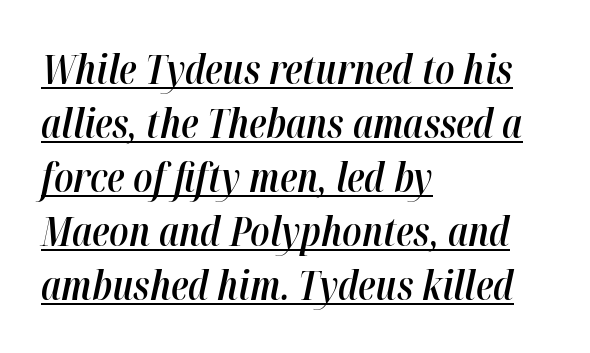
{"italic": "yes", "lean": "right", "slant_degrees": 12, "bold": "semi", "weight": "semibold", "width": "condensed", "stroke_contrast": "high", "x_height": "medium", "monospaced": "no", "underline": "yes", "align": "left", "line_spacing": "normal", "line_spacing_ratio": 1.35, "letter_spacing": "normal", "letter_spacing_em": 0.0, "glyph_px": 40}
